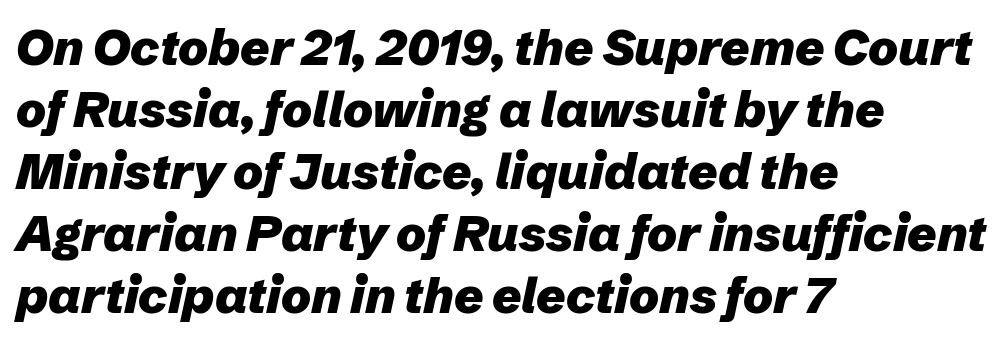
Note the varied advance widths — an 'i' is clearly narrower than an 'm'. Compared with a centered layout, this one pins lines to the left instead. Plain, unruled lines of type. Caption: standard tracking, unaltered. When letters slant like this, we call the style italic. A full-strength bold gives these letters their thick strokes.
